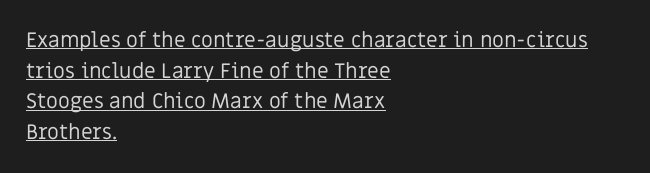
Q: Is the text bold? A: No.
Q: Is the text italic (slanted)? A: No, it is upright.
Q: Is the text underlined? A: Yes.
Q: How is the paragraph aligned? A: Left-aligned.
Q: Is the spacing between letters normal or unusually wide? A: Normal.
Q: Is the spacing between lines tight, normal or loose? A: Normal.
